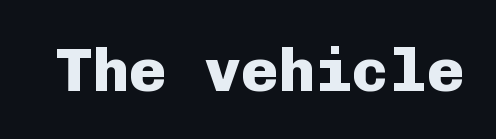
{"serif": "no", "italic": "no", "bold": "yes", "weight": "heavy", "width": "normal", "stroke_contrast": "low", "x_height": "medium", "monospaced": "yes", "underline": "no", "letter_spacing": "normal", "letter_spacing_em": 0.0, "glyph_px": 62}
